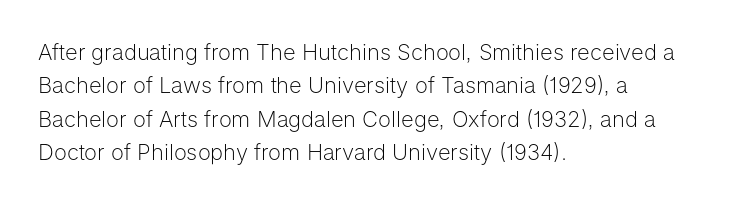
Q: Is the text bold? A: No.
Q: Is the text italic (slanted)? A: No, it is upright.
Q: Is the text underlined? A: No.
Q: How is the paragraph aligned? A: Left-aligned.
Q: Is the spacing between letters normal or unusually wide? A: Normal.
Q: Is the spacing between lines tight, normal or loose? A: Normal.
